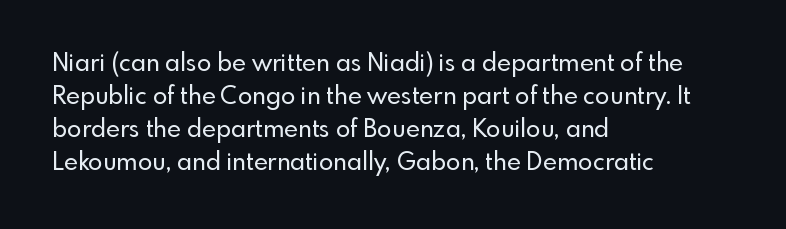
{"italic": "no", "underline": "no", "align": "left", "line_spacing": "normal", "line_spacing_ratio": 1.38, "letter_spacing": "normal", "letter_spacing_em": 0.0, "glyph_px": 24}
